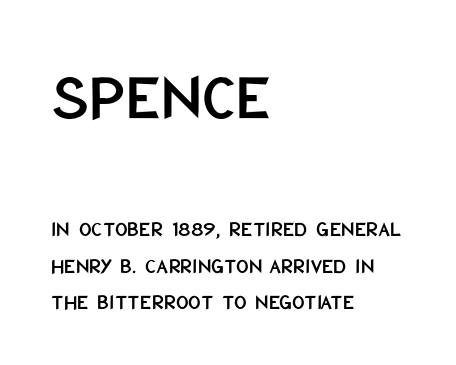
Spacing verdict: proportional, widths tailored to each character. Quick note: not italic, upright. Line beginnings align vertically; line endings do not. Regarding serifs, this sample does without them. Compare the two chunks: the upper has the greater cap height. Honestly, the row spacing looks completely unremarkable.
